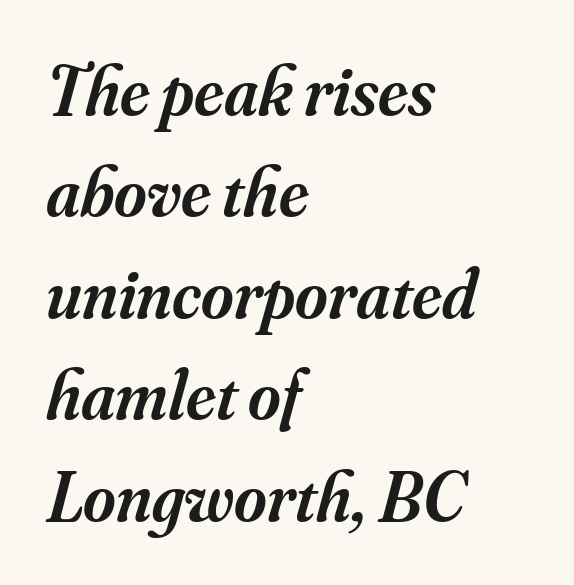
Q: Is the text bold? A: Semi-bold.
Q: Is the text italic (slanted)? A: Yes, it leans right by about 16 degrees.
Q: Is the typeface a serif or a sans-serif typeface? A: Serif.
Q: Is the text underlined? A: No.
Q: How is the paragraph aligned? A: Left-aligned.
Q: Is the spacing between letters normal or unusually wide? A: Normal.
Q: Is the spacing between lines tight, normal or loose? A: Normal.
Q: Width (condensed, normal, or wide)? A: Normal.
Q: Stroke contrast? A: Medium.
Q: x-height? A: Small.
Q: Monospaced? A: No.
